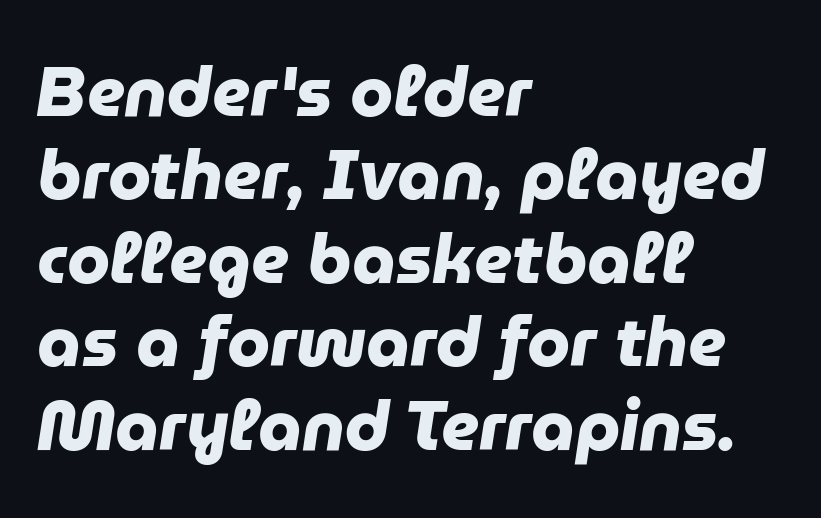
The image shows 69 px heavy sans-serif type; set left-aligned, line spacing 1.21x, normal letter spacing, not underlined; low stroke contrast and a medium x-height.
